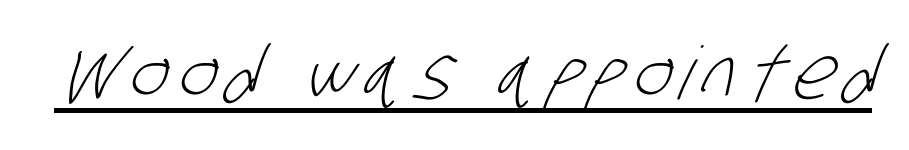
The image shows 73 px light, condensed sans-serif type; set underlined; low stroke contrast and a large x-height.
